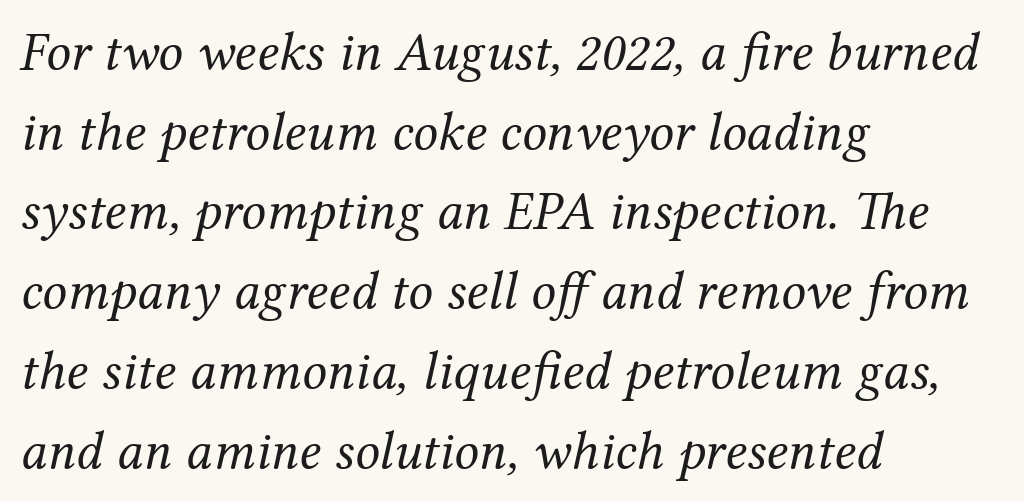
Each row of text sits above clean, open space. Which margin do the lines hug? The left one — the right edge is uneven. The rendering applies a slant to the glyphs. The space between consecutive lines is moderate.
